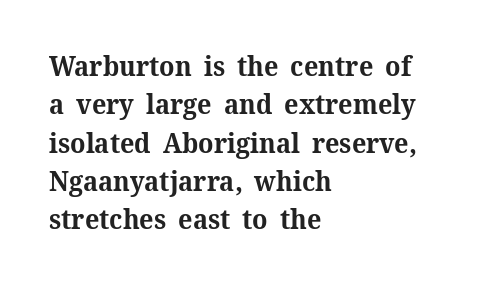
Q: Is the text bold? A: Yes.
Q: Is the text italic (slanted)? A: No, it is upright.
Q: Is the text underlined? A: No.
Q: How is the paragraph aligned? A: Left-aligned.
Q: Is the spacing between letters normal or unusually wide? A: Normal.
Q: Is the spacing between lines tight, normal or loose? A: Normal.
